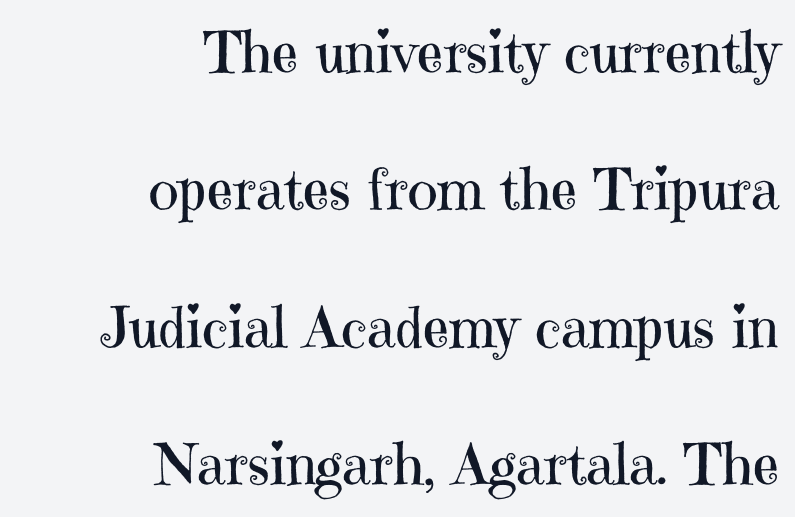
Q: Is the text bold? A: No.
Q: Is the text italic (slanted)? A: No, it is upright.
Q: Is the typeface a serif or a sans-serif typeface? A: Serif.
Q: Is the text underlined? A: No.
Q: How is the paragraph aligned? A: Right-aligned.
Q: Is the spacing between letters normal or unusually wide? A: Normal.
Q: Is the spacing between lines tight, normal or loose? A: Loose.
Q: Width (condensed, normal, or wide)? A: Normal.
Q: Stroke contrast? A: High.
Q: x-height? A: Medium.
Q: Monospaced? A: No.
